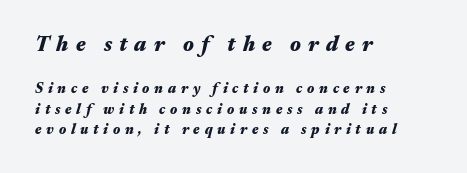
Is there much room between lines? A standard amount, neither cramped nor airy. Students, note that the glyphs here are deliberately spaced far apart. Caption: multi-line text, flush left, ragged right. Look at the glyph heights: the upper group is clearly the bigger setting. A clean baseline with only descenders dipping below it. The rendering uses a bold face; every stroke is thick and dark.
